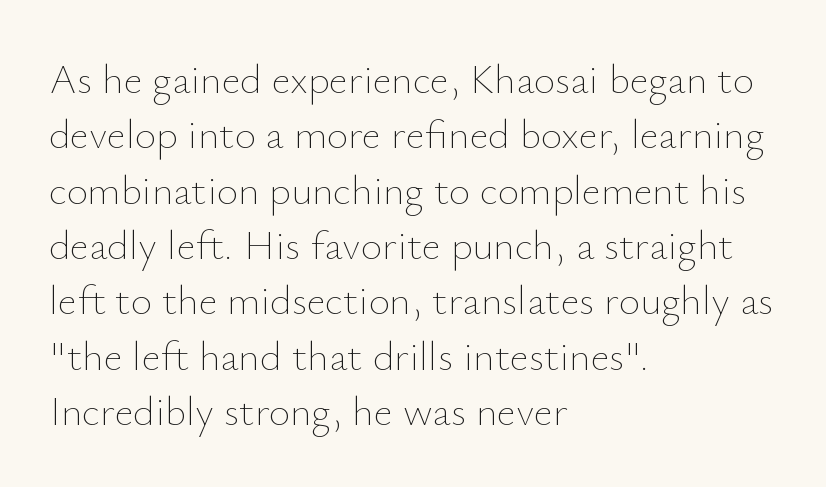
A quiet, ordinary-to-light weight characterises the typeface. The rendering anchors every line to the left-hand side. Posture: straight, roman, zero tilt. Students, note that the glyphs here touch the page at normal intervals.
